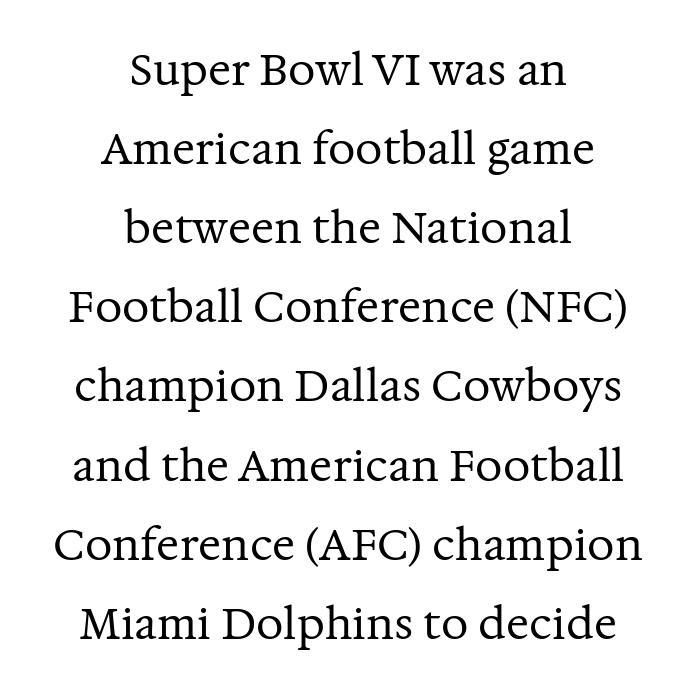
The image shows 43 px regular-weight serif type, upright; set centered, line spacing 1.84x, normal letter spacing, not underlined; medium stroke contrast and a medium x-height.
